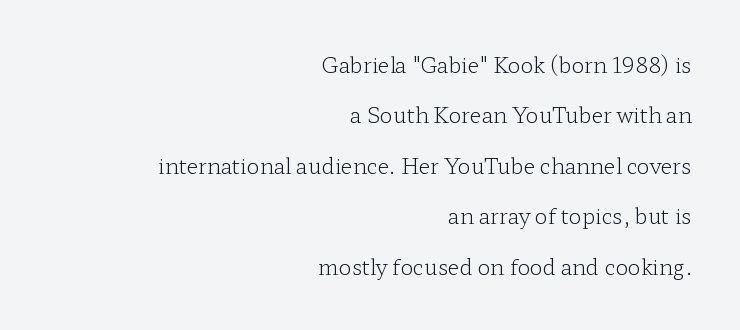
No chunkiness to these letters — they're not bold. Between one letter and the next there's only the usual sliver of space. The space directly below the letters is spotless. When letters stand straight like this, we call the style roman or upright. You could fit nearly another row in the gap between these rows.
